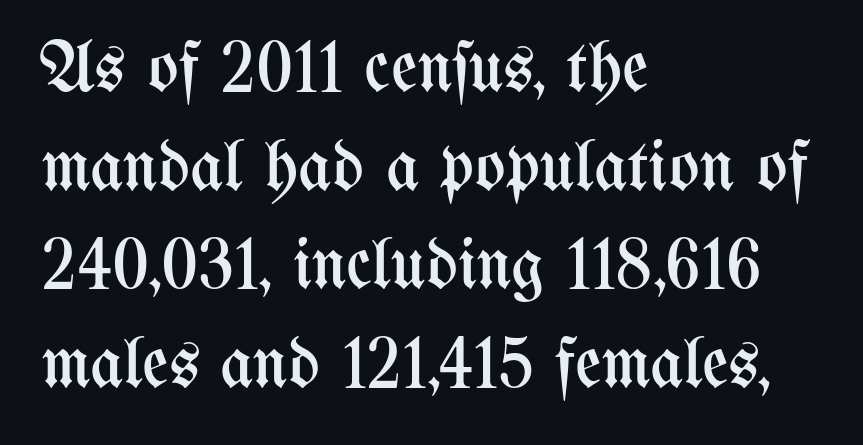
{"italic": "no", "bold": "no", "weight": "regular", "width": "condensed", "stroke_contrast": "medium", "x_height": "medium", "monospaced": "no", "underline": "no", "align": "left", "line_spacing": "normal", "line_spacing_ratio": 1.37, "letter_spacing": "normal", "letter_spacing_em": 0.0, "glyph_px": 72}
